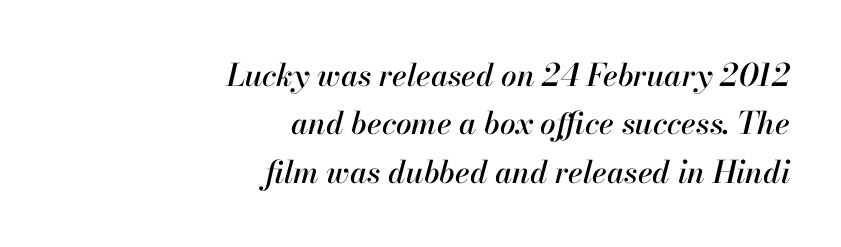
Regarding leading, the lines here are spaced in the standard way. Line ends are locked; line starts wander. Looks like regular typesetting: each glyph gets only the width it needs. In terms of letterspacing, this is plain default setting.
